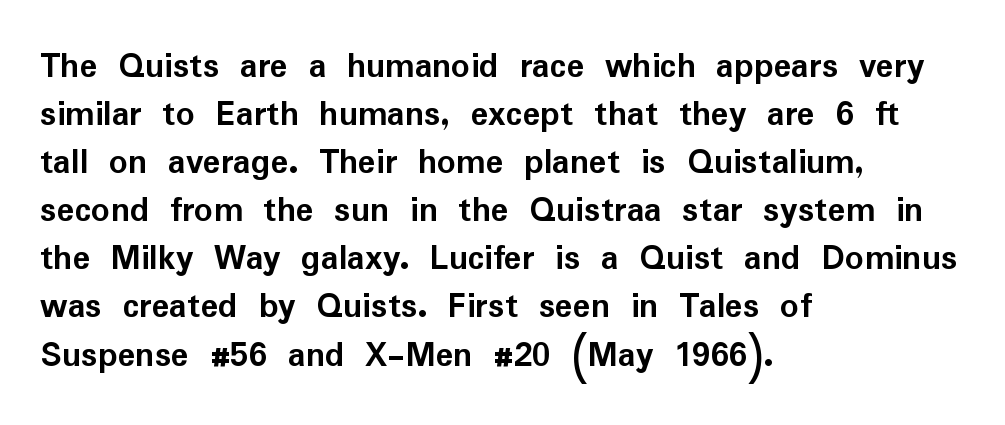
{"serif": "no", "italic": "no", "bold": "yes", "weight": "semibold", "width": "normal", "stroke_contrast": "low", "x_height": "medium", "monospaced": "no", "underline": "no", "align": "left", "line_spacing": "normal", "line_spacing_ratio": 1.3, "letter_spacing": "normal", "letter_spacing_em": 0.0, "glyph_px": 37}
